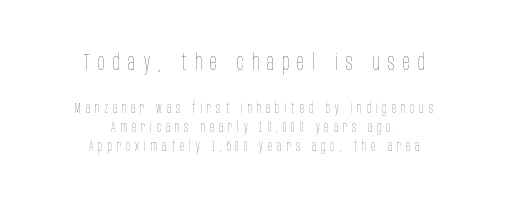
{"italic": "no", "bold": "no", "underline": "no", "align": "center", "line_spacing": "normal", "line_spacing_ratio": 1.36, "letter_spacing": "wide", "letter_spacing_em": 0.36, "larger_block": "first", "size_ratio": 1.64, "glyph_px": 23}
